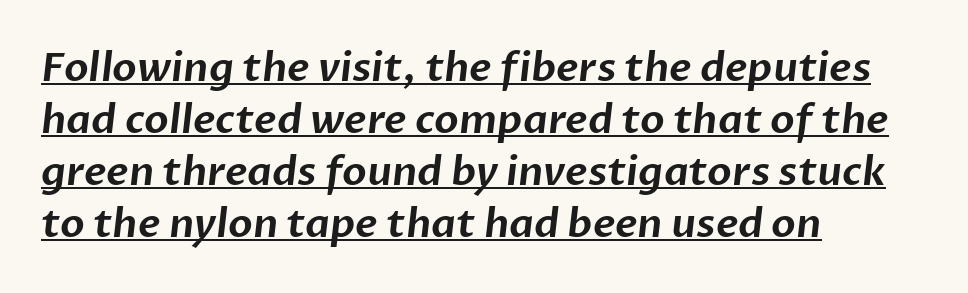
{"serif": "no", "width": "normal", "stroke_contrast": "low", "x_height": "medium", "monospaced": "no", "underline": "yes", "align": "left", "line_spacing": "normal", "line_spacing_ratio": 1.3, "letter_spacing": "normal", "letter_spacing_em": 0.0, "glyph_px": 40}
